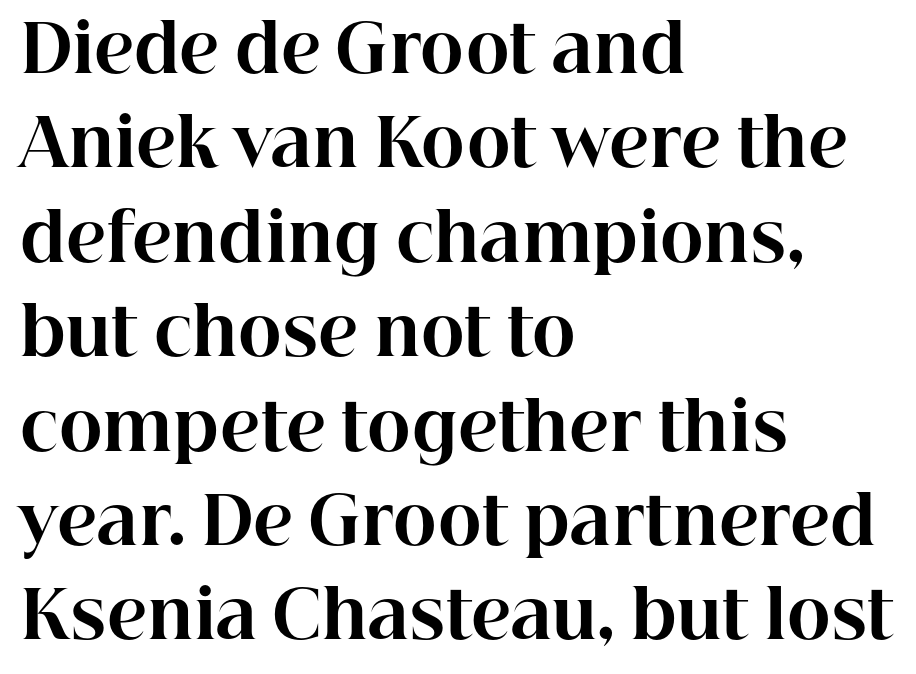
{"serif": "yes", "italic": "no", "bold": "yes", "weight": "bold", "width": "normal", "stroke_contrast": "high", "x_height": "medium", "monospaced": "no", "underline": "no", "align": "left", "line_spacing": "normal", "line_spacing_ratio": 1.43, "letter_spacing": "normal", "letter_spacing_em": 0.0, "glyph_px": 66}
